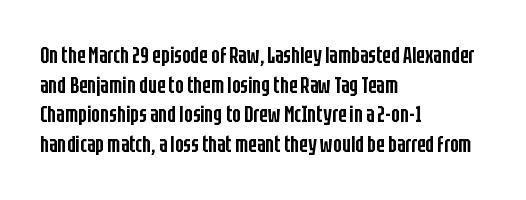
{"italic": "no", "bold": "semi", "underline": "no", "align": "left", "line_spacing": "normal", "line_spacing_ratio": 1.29, "letter_spacing": "normal", "letter_spacing_em": 0.0, "glyph_px": 23}
